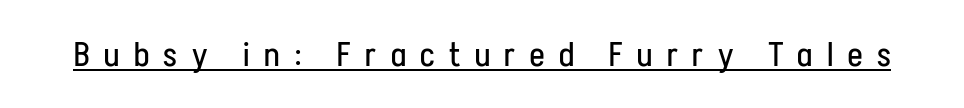
The image shows 34 px regular-weight, condensed sans-serif type, upright; set unusually wide letter spacing (+0.43 em), underlined; low stroke contrast and a medium x-height.
